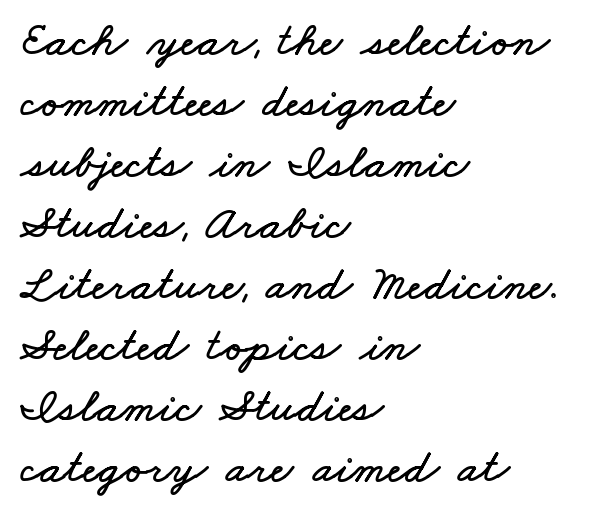
Clear beneath every line of the passage. The letters advance in unequal steps, a hallmark of proportional type. The designer left line spacing at the default. Where is the straight margin? On the left.
